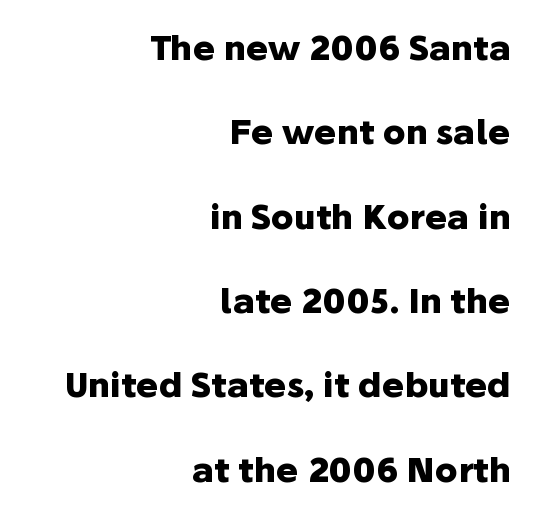
The image shows 34 px heavy sans-serif type, upright; set right-aligned, loose line spacing (2.48x), normal letter spacing, not underlined; low stroke contrast and a medium x-height.
